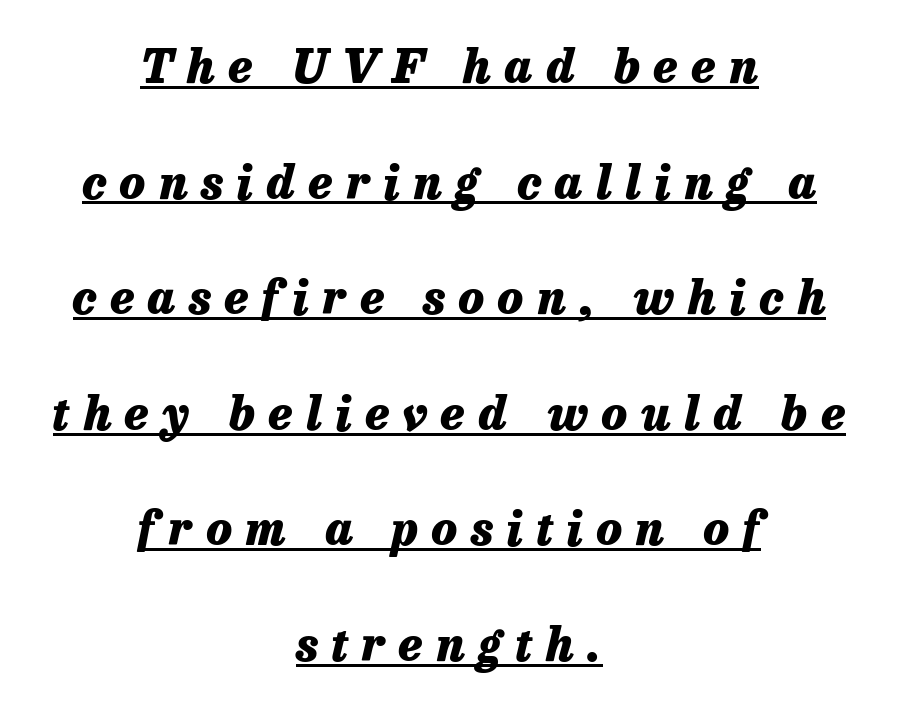
The image shows 47 px heavy type, italic (leaning right); set centered, loose line spacing (2.46x), unusually wide letter spacing (+0.29 em), underlined; low stroke contrast and a medium x-height.
